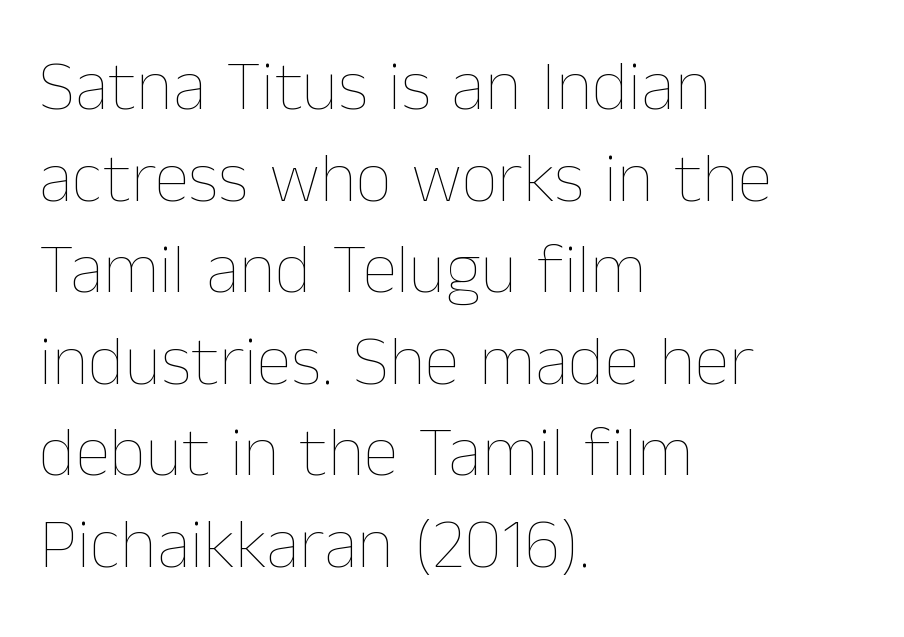
Q: Is the text bold? A: No.
Q: Is the text italic (slanted)? A: No, it is upright.
Q: Is the text underlined? A: No.
Q: How is the paragraph aligned? A: Left-aligned.
Q: Is the spacing between letters normal or unusually wide? A: Normal.
Q: Is the spacing between lines tight, normal or loose? A: Normal.
Q: Width (condensed, normal, or wide)? A: Normal.
Q: Stroke contrast? A: Low.
Q: x-height? A: Medium.
Q: Monospaced? A: No.
